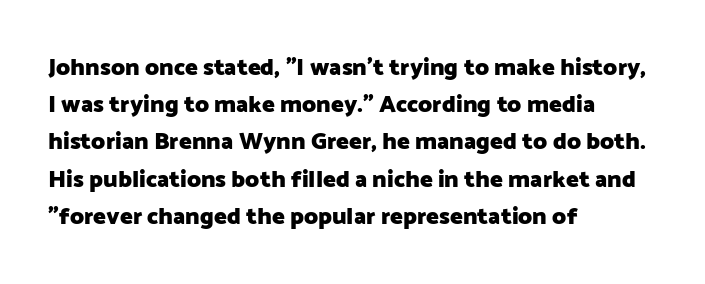
Q: Is the text bold? A: Yes.
Q: Is the text italic (slanted)? A: No, it is upright.
Q: Is the text underlined? A: No.
Q: How is the paragraph aligned? A: Left-aligned.
Q: Is the spacing between letters normal or unusually wide? A: Normal.
Q: Is the spacing between lines tight, normal or loose? A: Normal.
